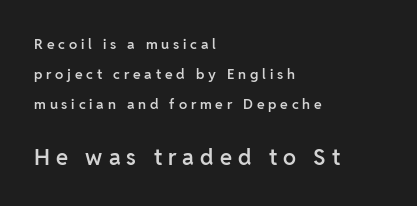
{"italic": "no", "bold": "semi", "underline": "no", "align": "left", "line_spacing": "loose", "line_spacing_ratio": 2.15, "letter_spacing": "wide", "letter_spacing_em": 0.27, "larger_block": "second", "size_ratio": 1.57, "glyph_px": 22}
